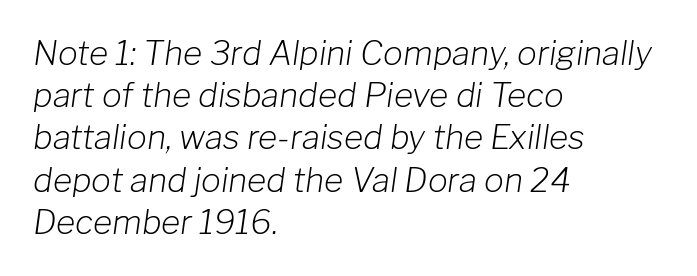
The image shows 33 px light type, italic (leaning right); set left-aligned, normal line spacing (1.28x), normal letter spacing, not underlined; low stroke contrast and a medium x-height.
